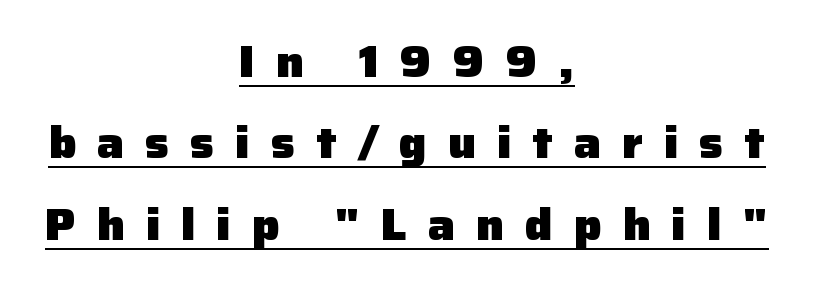
{"serif": "no", "italic": "no", "bold": "yes", "weight": "heavy", "width": "normal", "stroke_contrast": "low", "x_height": "medium", "monospaced": "no", "underline": "yes", "align": "center", "line_spacing_ratio": 1.81, "letter_spacing": "wide", "letter_spacing_em": 0.46, "glyph_px": 45}
